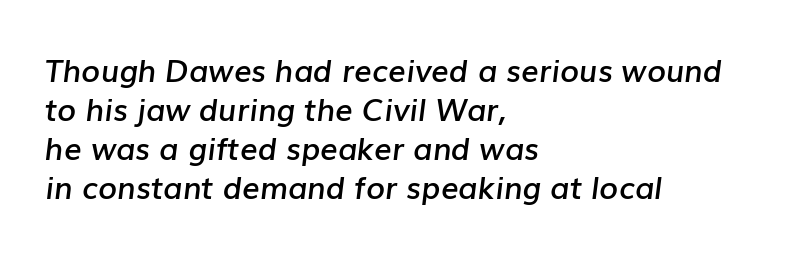
{"italic": "yes", "lean": "right", "slant_degrees": 7, "bold": "semi", "weight": "semibold", "width": "normal", "stroke_contrast": "low", "x_height": "medium", "monospaced": "no", "underline": "no", "align": "left", "line_spacing": "normal", "line_spacing_ratio": 1.26, "letter_spacing": "normal", "letter_spacing_em": 0.0, "glyph_px": 31}
